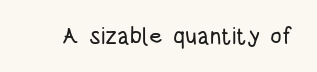
{"italic": "no", "underline": "no", "letter_spacing": "normal", "letter_spacing_em": 0.0, "glyph_px": 23}
